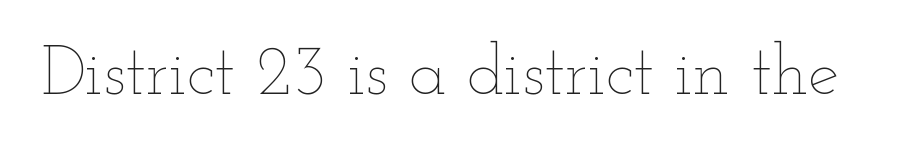
The image shows 70 px thin, wide type, upright; set normal letter spacing, not underlined; low stroke contrast and a small x-height.
